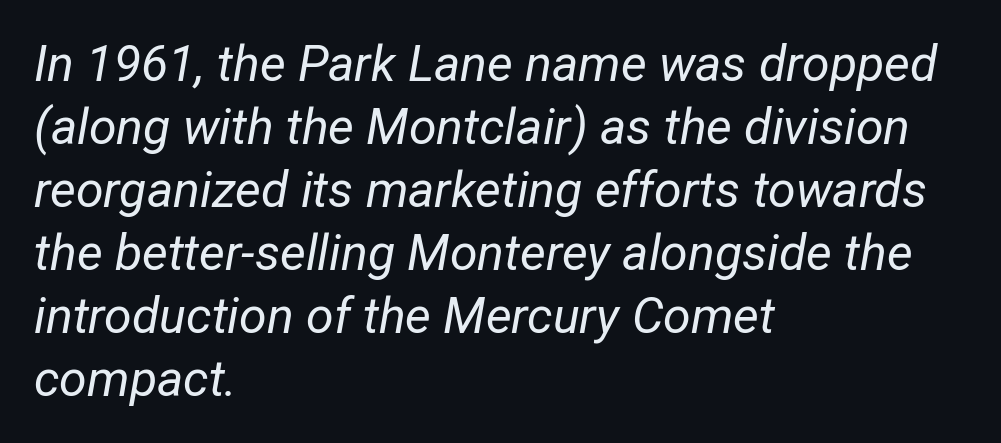
{"italic": "yes", "lean": "right", "slant_degrees": 12, "bold": "no", "weight": "regular", "width": "condensed", "stroke_contrast": "low", "x_height": "medium", "monospaced": "no", "underline": "no", "align": "left", "line_spacing": "normal", "line_spacing_ratio": 1.26, "letter_spacing": "normal", "letter_spacing_em": 0.0, "glyph_px": 50}
